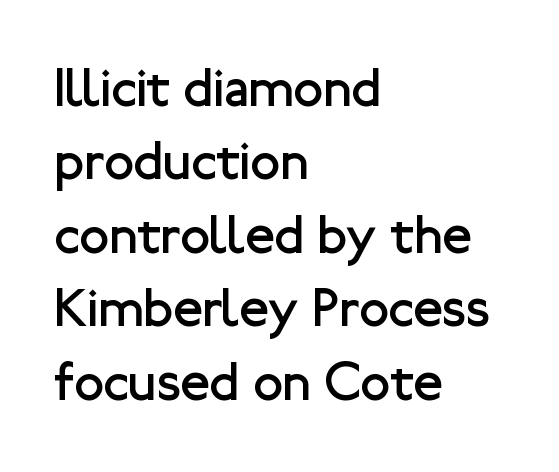
Rendered with straight, roman letterforms. Is there much room between lines? A standard amount, neither cramped nor airy. All the whitespace from short lines collects on the right. Type style note: lacks serifs.
